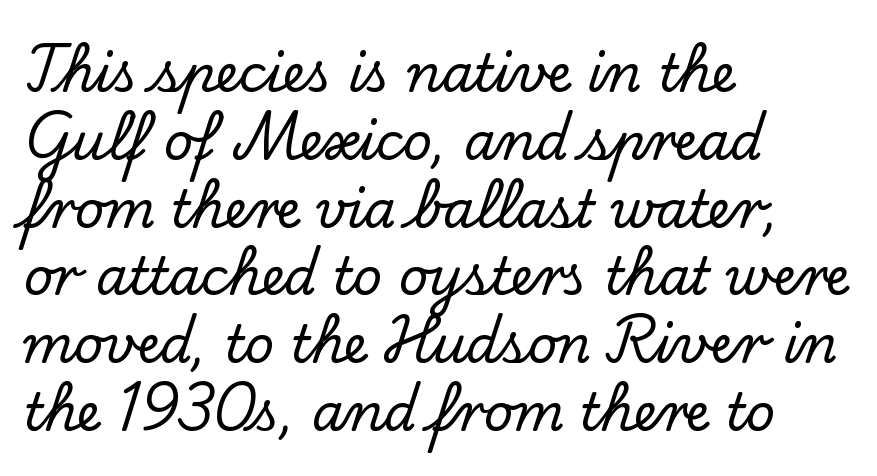
Q: Is the text italic (slanted)? A: Yes.
Q: Is the typeface a serif or a sans-serif typeface? A: Serif.
Q: Is the text underlined? A: No.
Q: How is the paragraph aligned? A: Left-aligned.
Q: Is the spacing between letters normal or unusually wide? A: Normal.
Q: Is the spacing between lines tight, normal or loose? A: Normal.
Q: Width (condensed, normal, or wide)? A: Normal.
Q: Stroke contrast? A: Low.
Q: x-height? A: Small.
Q: Monospaced? A: No.
